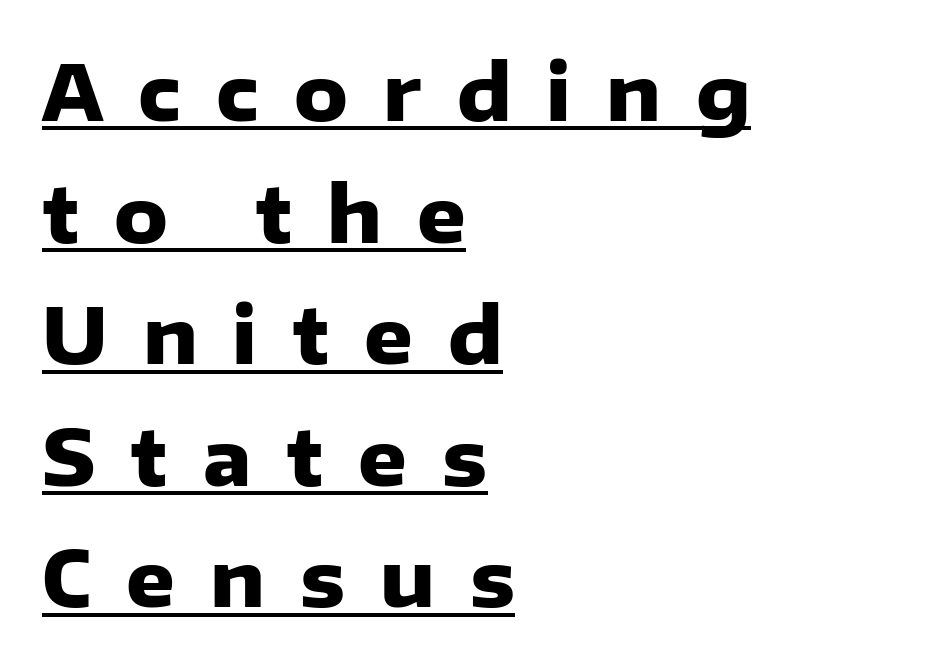
{"serif": "no", "italic": "no", "bold": "yes", "weight": "heavy", "width": "normal", "stroke_contrast": "low", "x_height": "medium", "monospaced": "no", "underline": "yes", "align": "left", "line_spacing": "normal", "line_spacing_ratio": 1.6, "letter_spacing": "wide", "letter_spacing_em": 0.46, "glyph_px": 76}
